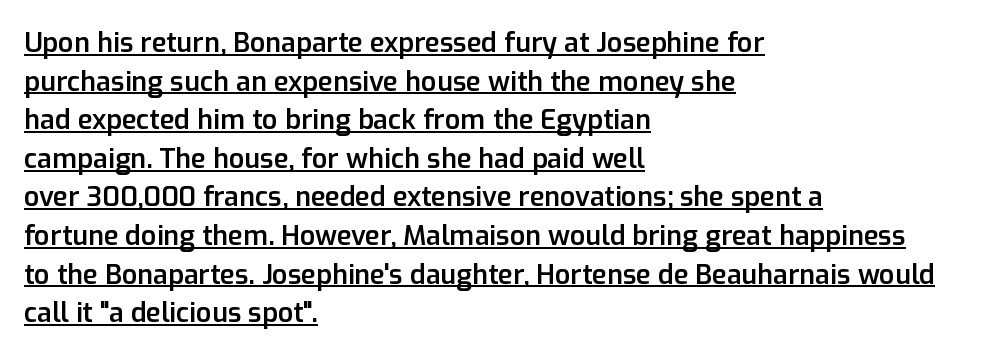
The image shows 27 px text type, upright; set left-aligned, normal line spacing (1.43x), normal letter spacing, underlined.
